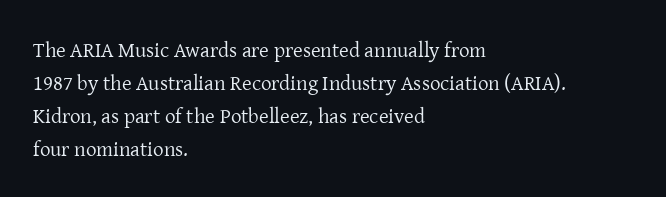
The image shows 21 px text type, upright; set left-aligned, normal line spacing (1.57x), normal letter spacing, not underlined.
